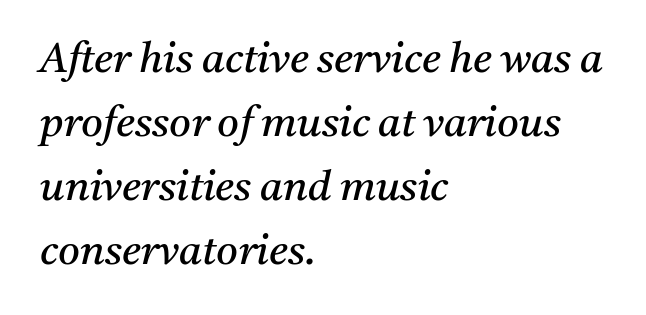
Q: Is the text bold? A: No.
Q: Is the text italic (slanted)? A: Yes, it leans right by about 11 degrees.
Q: Is the typeface a serif or a sans-serif typeface? A: Serif.
Q: Is the text underlined? A: No.
Q: How is the paragraph aligned? A: Left-aligned.
Q: Is the spacing between letters normal or unusually wide? A: Normal.
Q: Is the spacing between lines tight, normal or loose? A: Normal.
Q: Width (condensed, normal, or wide)? A: Normal.
Q: Stroke contrast? A: Medium.
Q: x-height? A: Medium.
Q: Monospaced? A: No.
